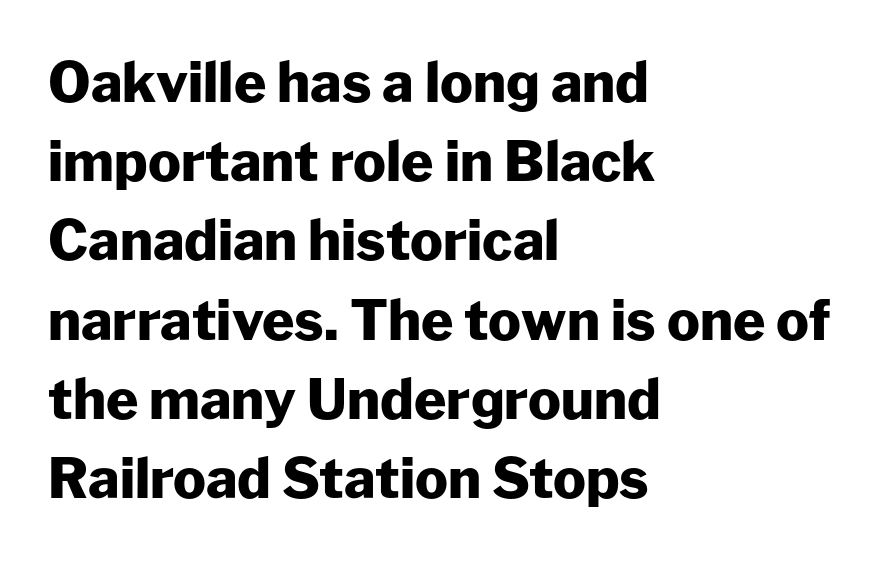
Is this a fixed-width face? No — the glyphs have proportional, varying widths. Italic: no, the glyphs are upright roman. The letterforms sit shoulder to shoulder at normal distance. If you drew a ruler down the left edge, every line would touch it. A sans-serif font was chosen for this passage.
